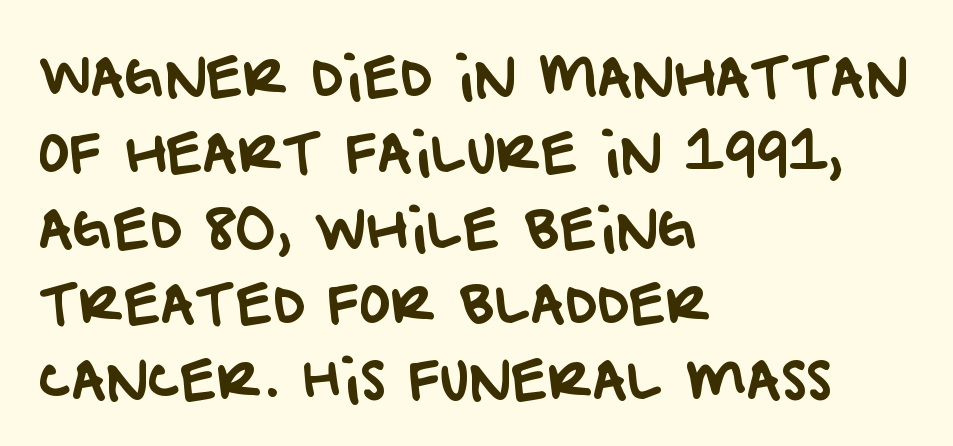
{"serif": "no", "width": "normal", "stroke_contrast": "low", "x_height": "large", "monospaced": "no", "underline": "no", "align": "left", "line_spacing": "normal", "line_spacing_ratio": 1.43, "letter_spacing": "normal", "letter_spacing_em": 0.0, "glyph_px": 53}
